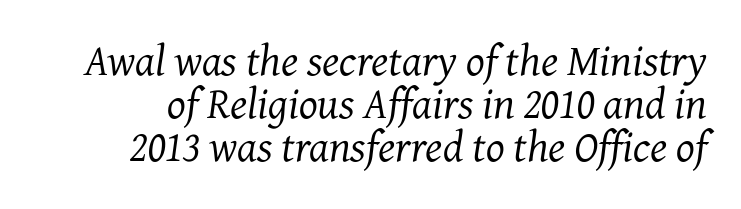
The image shows 44 px regular-weight serif type, italic (leaning right); set tight line spacing (0.98x), normal letter spacing, not underlined; medium stroke contrast and a medium x-height.
